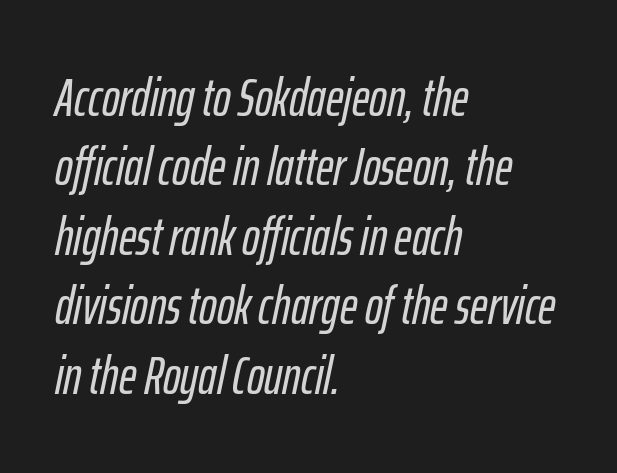
It's the slanting kind of type. Looks like regular typesetting: each glyph gets only the width it needs. The vertical gap from one line to the next is medium. Any mark beneath the type? The region is blank. Teacher's note: observe the even left margin — that is flush-left alignment.
